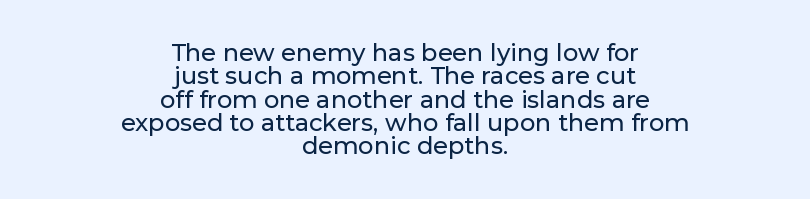
{"italic": "no", "underline": "no", "align": "center", "line_spacing": "tight", "line_spacing_ratio": 0.97, "letter_spacing": "normal", "letter_spacing_em": 0.0, "glyph_px": 24}
